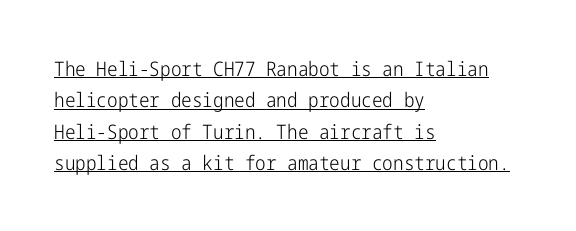
The font sits on the lighter half of the weight spectrum, regular included. Inter-character spacing is left at the font's built-in metrics. What's the leading like? Ordinary, nothing unusual. The paragraph shown leans on its left margin.
